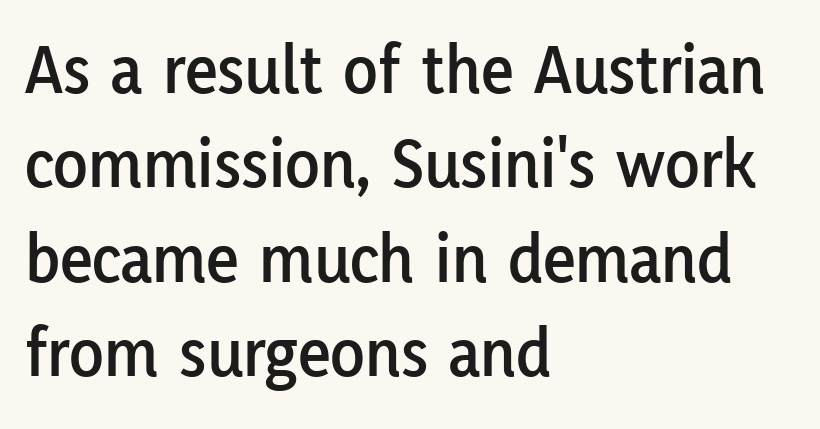
{"serif": "no", "italic": "no", "width": "normal", "stroke_contrast": "low", "x_height": "medium", "monospaced": "no", "underline": "no", "align": "left", "line_spacing": "normal", "line_spacing_ratio": 1.33, "letter_spacing": "normal", "letter_spacing_em": 0.0, "glyph_px": 71}
